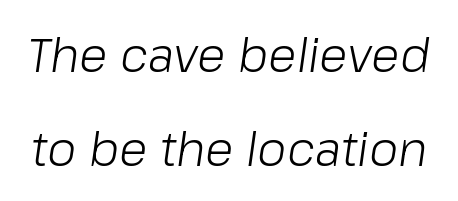
The letters sit at their default tracking, neither squeezed nor spread. Is the type heavy? It reads as light-to-regular instead. In terms of posture, this sample is oblique. Airy leading. Descender tails drop into unmarked territory. The face used here is proportionally spaced, like ordinary book or web type.
